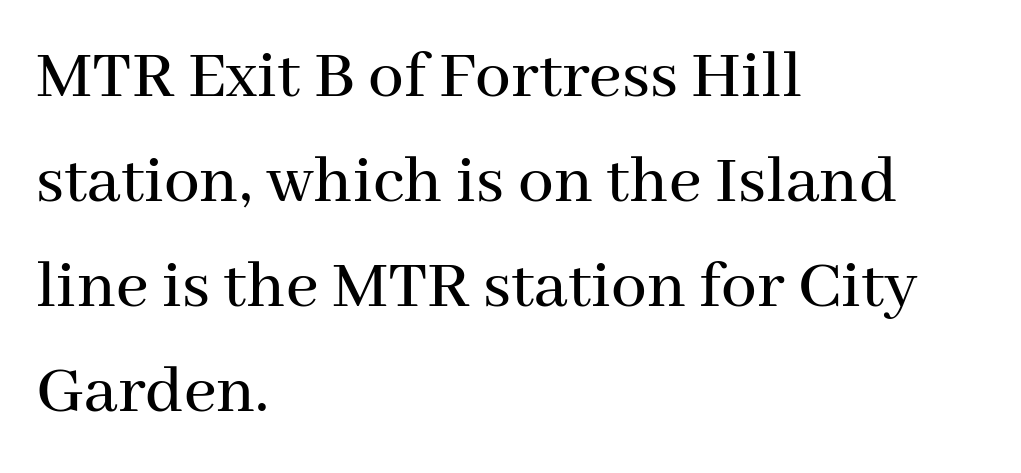
Q: Is the text italic (slanted)? A: No, it is upright.
Q: Is the typeface a serif or a sans-serif typeface? A: Serif.
Q: Is the text underlined? A: No.
Q: How is the paragraph aligned? A: Left-aligned.
Q: Is the spacing between letters normal or unusually wide? A: Normal.
Q: Is the spacing between lines tight, normal or loose? A: Normal.
Q: Width (condensed, normal, or wide)? A: Normal.
Q: Stroke contrast? A: Medium.
Q: x-height? A: Medium.
Q: Monospaced? A: No.
